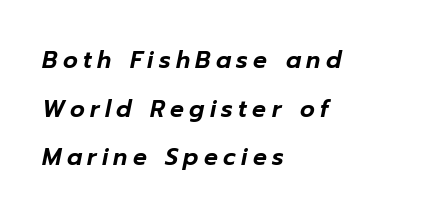
Q: Is the text italic (slanted)? A: Yes, it leans right by about 12 degrees.
Q: Is the text underlined? A: No.
Q: How is the paragraph aligned? A: Left-aligned.
Q: Is the spacing between letters normal or unusually wide? A: Unusually wide.
Q: Is the spacing between lines tight, normal or loose? A: Loose.
